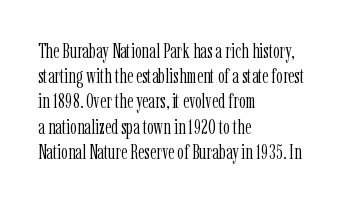
Q: Is the text bold? A: No.
Q: Is the text italic (slanted)? A: No, it is upright.
Q: Is the text underlined? A: No.
Q: How is the paragraph aligned? A: Left-aligned.
Q: Is the spacing between letters normal or unusually wide? A: Normal.
